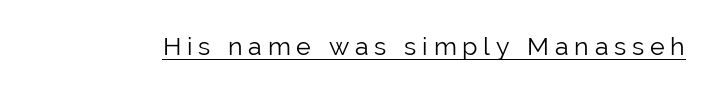
{"italic": "no", "bold": "no", "underline": "yes", "letter_spacing": "wide", "letter_spacing_em": 0.23, "glyph_px": 25}
